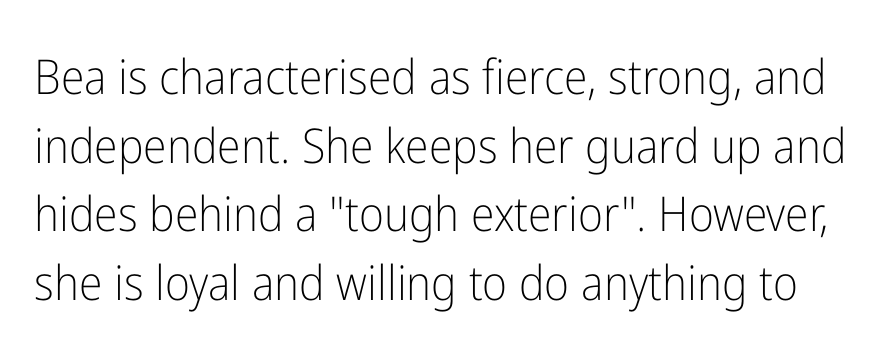
{"serif": "no", "italic": "no", "bold": "no", "weight": "light", "width": "condensed", "stroke_contrast": "low", "x_height": "medium", "monospaced": "no", "underline": "no", "line_spacing": "normal", "line_spacing_ratio": 1.43, "letter_spacing": "normal", "letter_spacing_em": 0.0, "glyph_px": 48}
